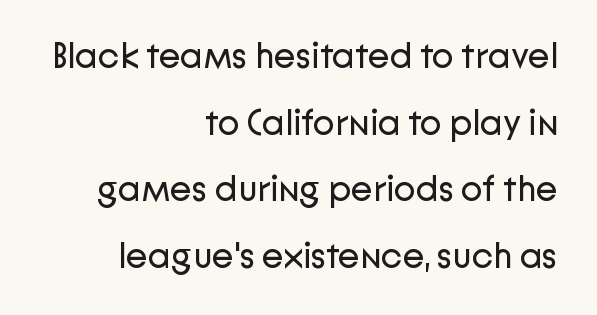
Honestly, the letter spacing is just normal — you wouldn't notice it. The rag falls on the left side of this text block. Weight: not bold — regular or lighter. Character widths vary here, with narrow letters taking less room than wide ones. The glyphs in this specimen are sans serif. Descender tails drop into unmarked territory.
